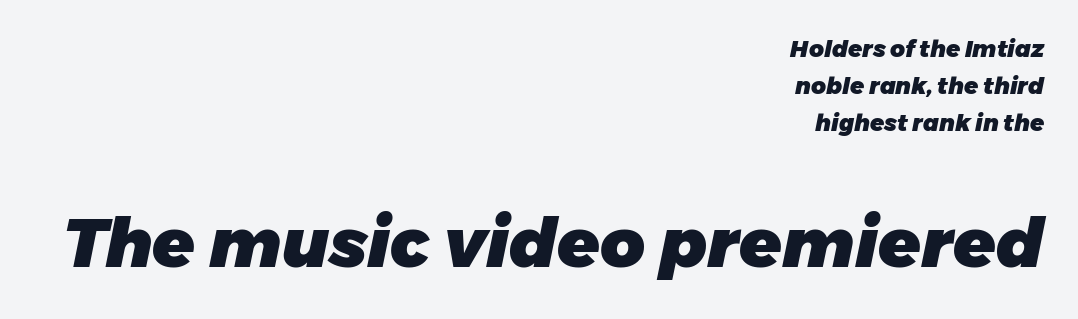
Bold? Absolutely — the strokes are thick and heavy. Decoration check: the copy has no underline. The space between consecutive lines is moderate. Rendered with sloped, italic letterforms. Which margin do the lines hug? The right one — the left edge is uneven.
